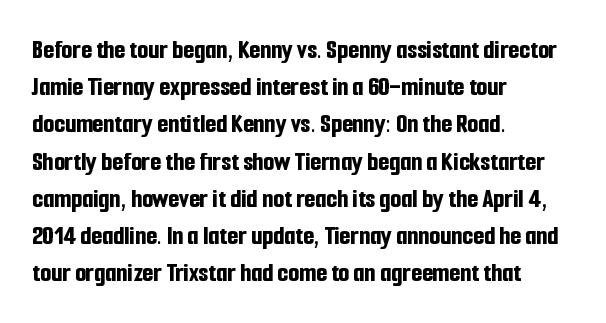
The image shows 28 px bold, condensed sans-serif type, upright; set left-aligned, normal line spacing (1.33x), normal letter spacing, not underlined; low stroke contrast and a medium x-height.
